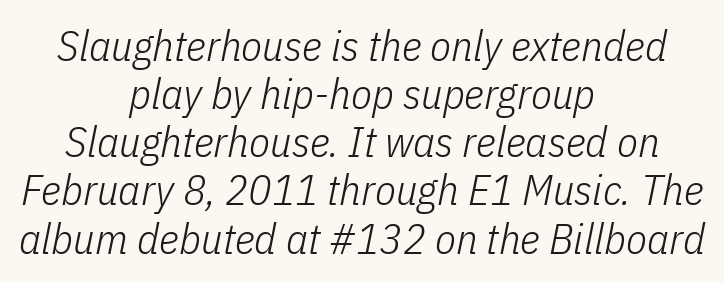
There is no visible air inserted between adjacent glyphs. Visually the block forms a symmetrical silhouette, jagged on both flanks. Nothing heavy about these letters — not bold at all. Nobody drew a line under any word here. The designer dialed line spacing down below the default.
